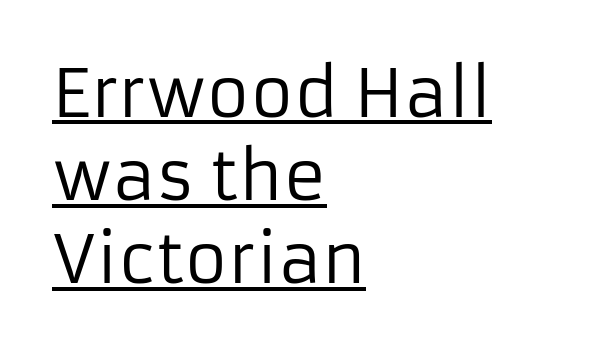
Q: Is the text bold? A: No.
Q: Is the text italic (slanted)? A: No, it is upright.
Q: Is the typeface a serif or a sans-serif typeface? A: Sans-serif.
Q: Is the text underlined? A: Yes.
Q: How is the paragraph aligned? A: Left-aligned.
Q: Is the spacing between letters normal or unusually wide? A: Normal.
Q: Is the spacing between lines tight, normal or loose? A: Normal.
Q: Width (condensed, normal, or wide)? A: Normal.
Q: Stroke contrast? A: Low.
Q: x-height? A: Medium.
Q: Monospaced? A: No.
